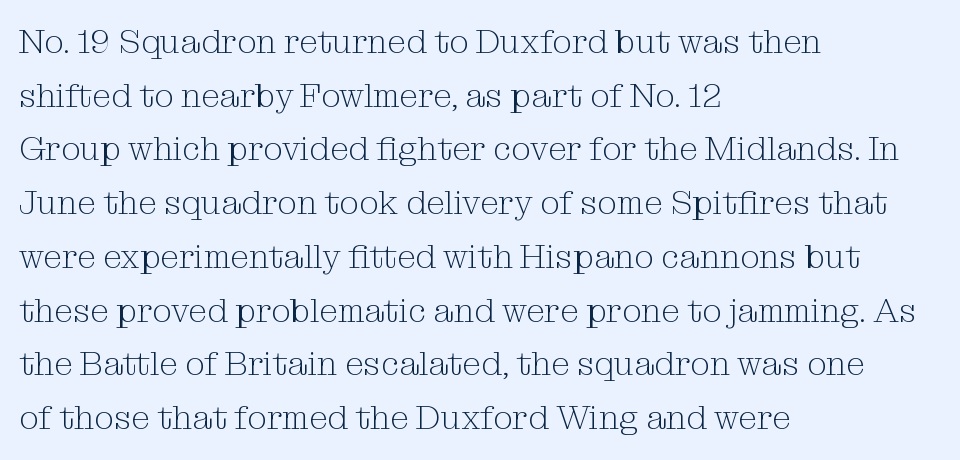
{"serif": "yes", "italic": "no", "bold": "no", "weight": "light", "width": "normal", "stroke_contrast": "medium", "x_height": "medium", "monospaced": "no", "underline": "no", "align": "left", "line_spacing": "normal", "line_spacing_ratio": 1.58, "letter_spacing": "normal", "letter_spacing_em": 0.0, "glyph_px": 34}
